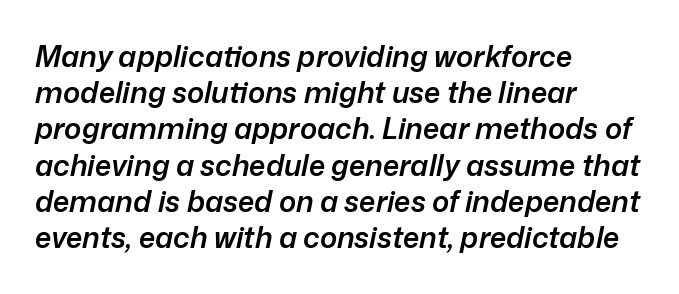
Style check: oblique. How heavy is the stroke? Medium-heavy — a semibold, shy of bold. If you drew a ruler down the left edge, every line would touch it. Here the glyphs are tracked normally, forming tight word shapes.
